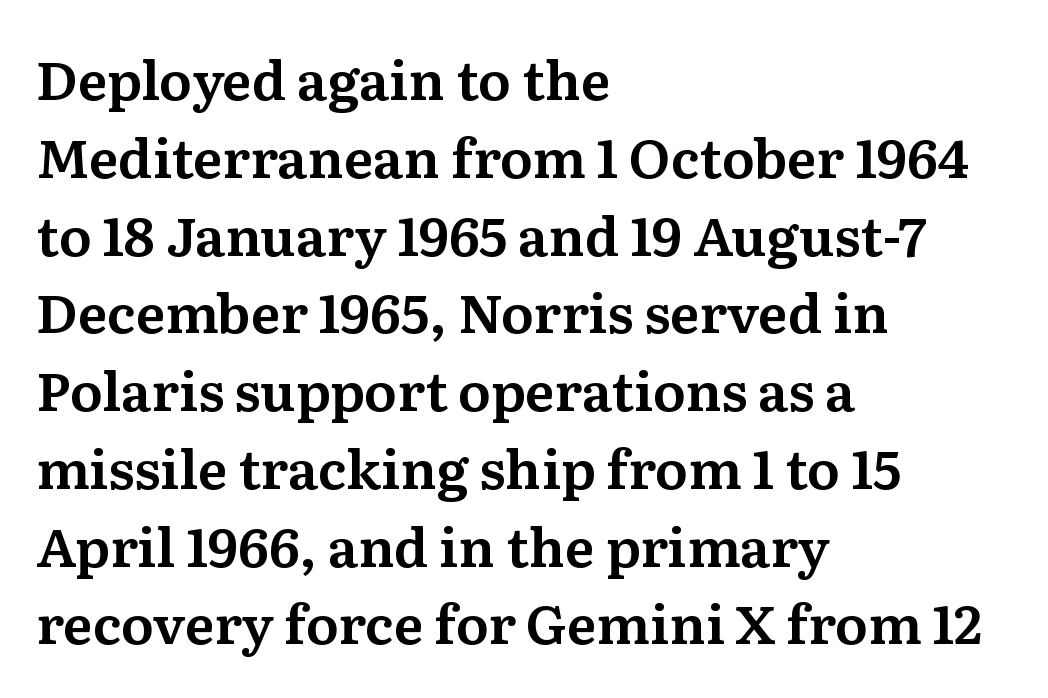
Bare-footed words on every line. Unlike a clean sans, this face finishes its strokes with serifs. Look at the tracking — it's just the regular setting, nothing added. Students, observe: this is what conventionally led text looks like.
